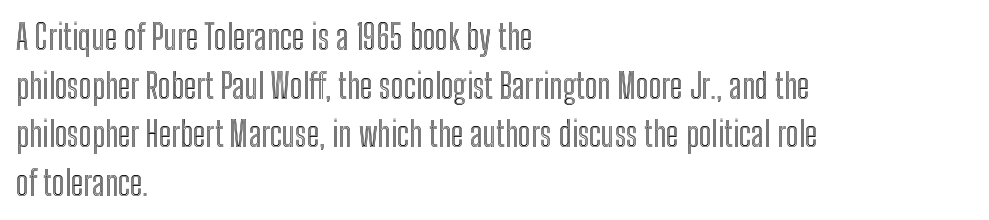
{"italic": "no", "width": "condensed", "x_height": "medium", "monospaced": "no", "underline": "no", "align": "left", "line_spacing": "normal", "line_spacing_ratio": 1.43, "letter_spacing": "normal", "letter_spacing_em": 0.0, "glyph_px": 34}
